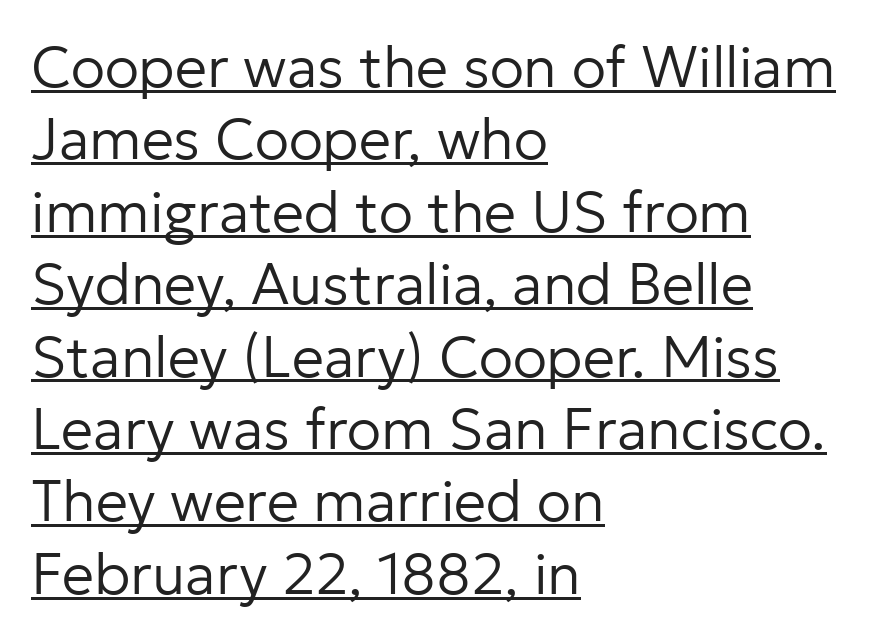
Q: Is the text bold? A: No.
Q: Is the text italic (slanted)? A: No, it is upright.
Q: Is the typeface a serif or a sans-serif typeface? A: Sans-serif.
Q: Is the text underlined? A: Yes.
Q: How is the paragraph aligned? A: Left-aligned.
Q: Is the spacing between letters normal or unusually wide? A: Normal.
Q: Is the spacing between lines tight, normal or loose? A: Normal.
Q: Width (condensed, normal, or wide)? A: Normal.
Q: Stroke contrast? A: Low.
Q: x-height? A: Medium.
Q: Monospaced? A: No.
